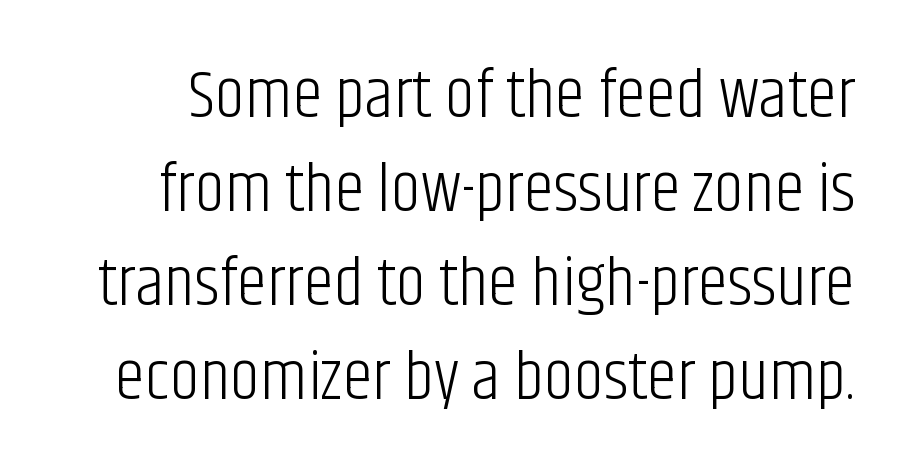
{"serif": "no", "italic": "no", "bold": "no", "weight": "light", "width": "condensed", "stroke_contrast": "low", "x_height": "large", "monospaced": "no", "underline": "no", "line_spacing": "normal", "line_spacing_ratio": 1.38, "letter_spacing": "normal", "letter_spacing_em": 0.0, "glyph_px": 68}
